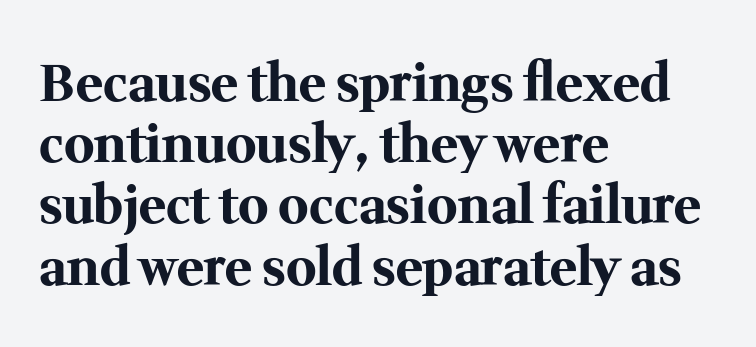
Vertical strokes here are truly vertical. The rag falls on the right side of this text block. This is heavy type, rendered in bold. Note the varied advance widths — an 'i' is clearly narrower than an 'm'. A serif font was chosen for this passage.
